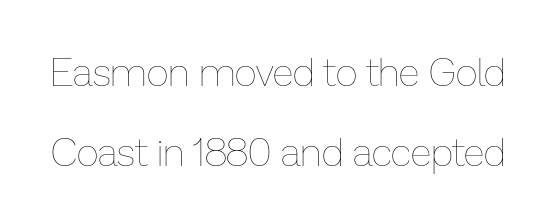
The image shows 39 px thin type, upright; set loose line spacing (2.04x), normal letter spacing, not underlined; low stroke contrast and a medium x-height.
